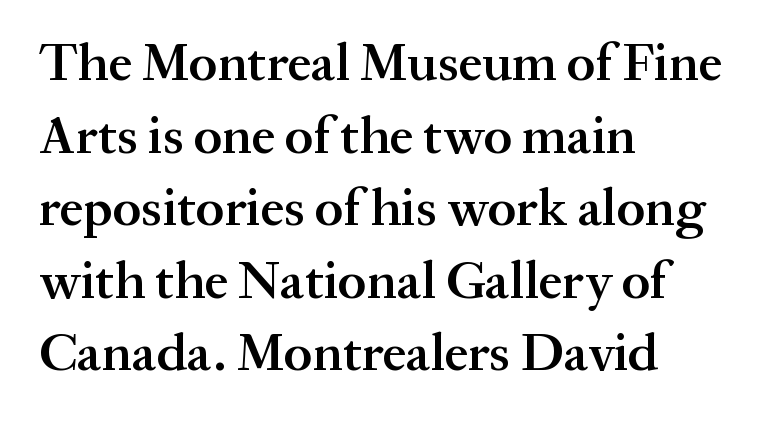
The image shows 53 px semibold serif type, upright; set left-aligned, normal line spacing (1.37x), normal letter spacing, not underlined; medium stroke contrast and a medium x-height.
